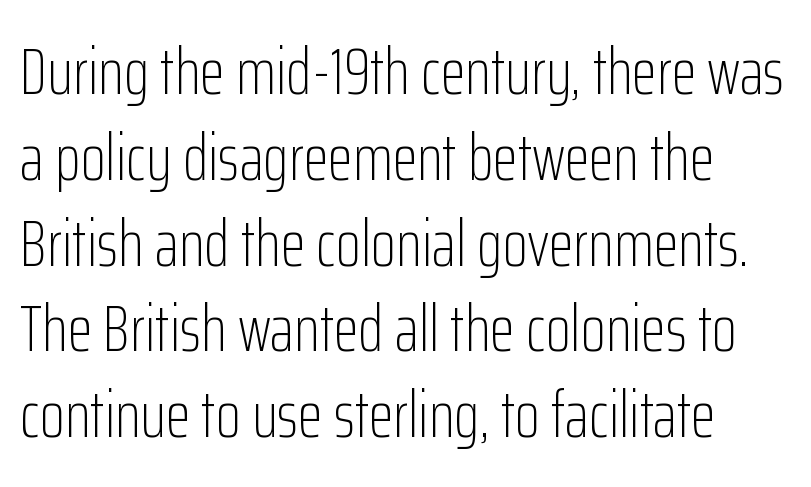
The image shows 65 px light, condensed sans-serif type, upright; set normal line spacing (1.32x), normal letter spacing, not underlined; low stroke contrast and a medium x-height.
